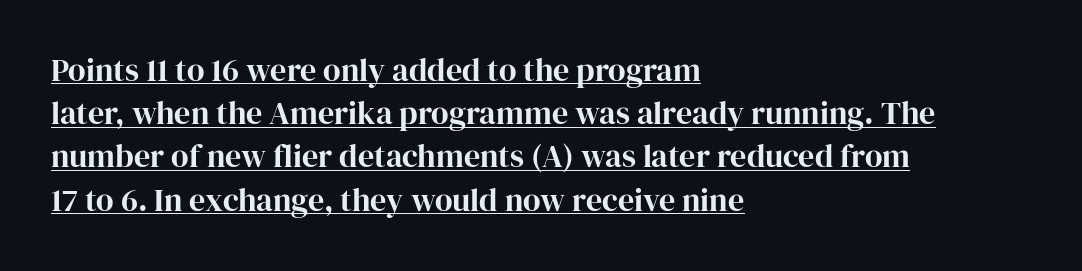
Q: Is the text italic (slanted)? A: No, it is upright.
Q: Is the typeface a serif or a sans-serif typeface? A: Serif.
Q: Is the text underlined? A: Yes.
Q: How is the paragraph aligned? A: Left-aligned.
Q: Is the spacing between letters normal or unusually wide? A: Normal.
Q: Is the spacing between lines tight, normal or loose? A: Normal.
Q: Width (condensed, normal, or wide)? A: Normal.
Q: Stroke contrast? A: High.
Q: x-height? A: Medium.
Q: Monospaced? A: No.
